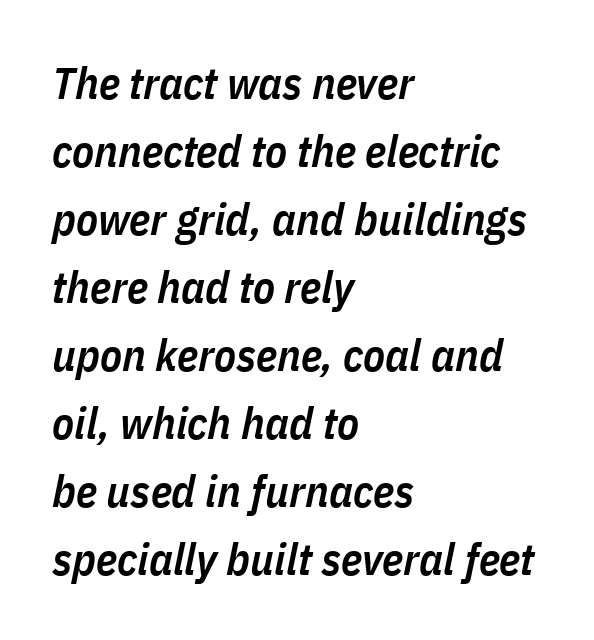
Q: Is the text bold? A: Semi-bold.
Q: Is the text italic (slanted)? A: Yes, it leans right by about 11 degrees.
Q: Is the text underlined? A: No.
Q: How is the paragraph aligned? A: Left-aligned.
Q: Is the spacing between letters normal or unusually wide? A: Normal.
Q: Is the spacing between lines tight, normal or loose? A: Normal.
Q: Width (condensed, normal, or wide)? A: Condensed.
Q: Stroke contrast? A: Low.
Q: x-height? A: Medium.
Q: Monospaced? A: No.
